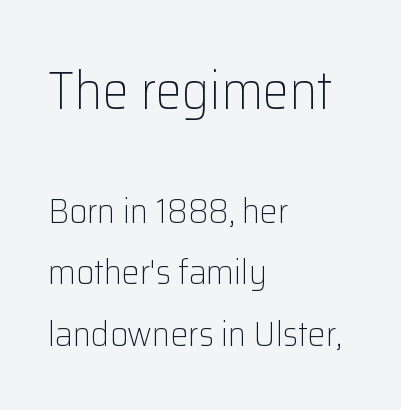
Q: Is the text bold? A: No.
Q: Is the text italic (slanted)? A: No, it is upright.
Q: Is the typeface a serif or a sans-serif typeface? A: Sans-serif.
Q: Is the text underlined? A: No.
Q: How is the paragraph aligned? A: Left-aligned.
Q: Is the spacing between letters normal or unusually wide? A: Normal.
Q: Which block of text is set in a larger size, the first (top) or the second (bottom)? A: The first (top) one.
Q: Width (condensed, normal, or wide)? A: Normal.
Q: Stroke contrast? A: Low.
Q: x-height? A: Medium.
Q: Monospaced? A: No.
